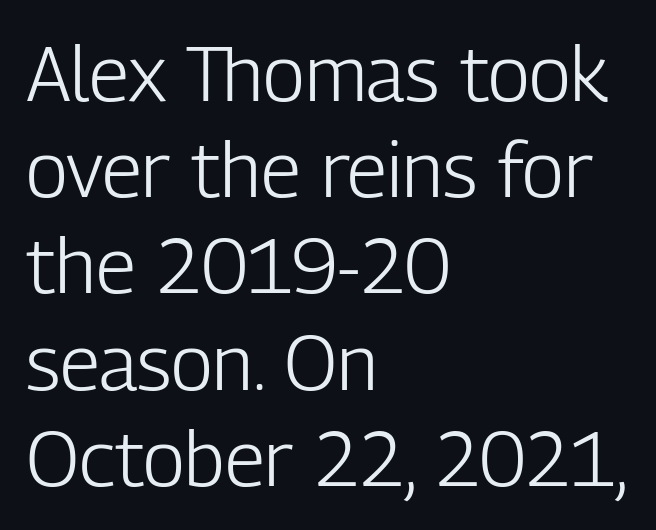
The image shows 77 px light, condensed sans-serif type, upright; set left-aligned, normal line spacing (1.25x), normal letter spacing, not underlined; low stroke contrast and a medium x-height.
